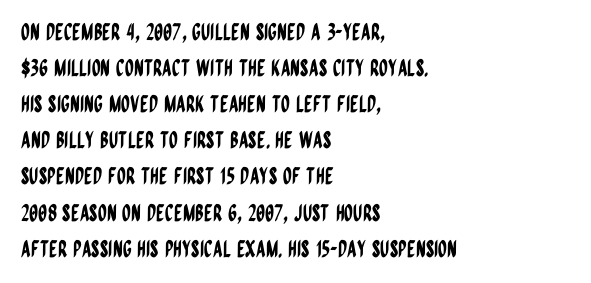
Q: Is the text italic (slanted)? A: No, it is upright.
Q: Is the text underlined? A: No.
Q: How is the paragraph aligned? A: Left-aligned.
Q: Is the spacing between letters normal or unusually wide? A: Normal.
Q: Is the spacing between lines tight, normal or loose? A: Normal.
